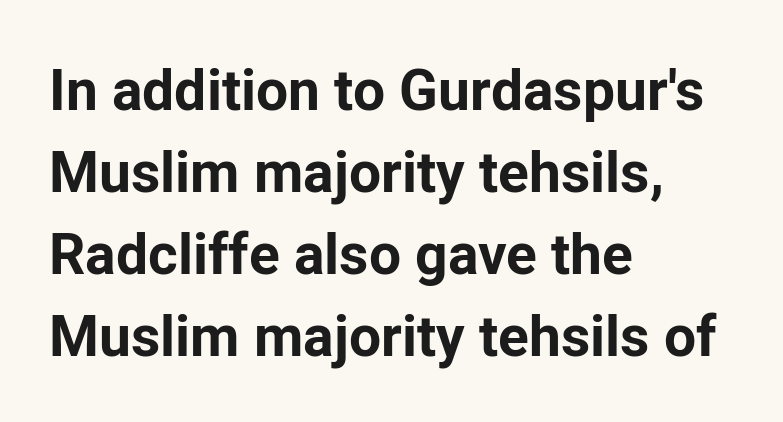
Every stem runs plumb, perpendicular to the baseline. Is the block centered? No — it sits flush against the left margin. Looks like regular typesetting: each glyph gets only the width it needs. The font is running at its bold setting.
